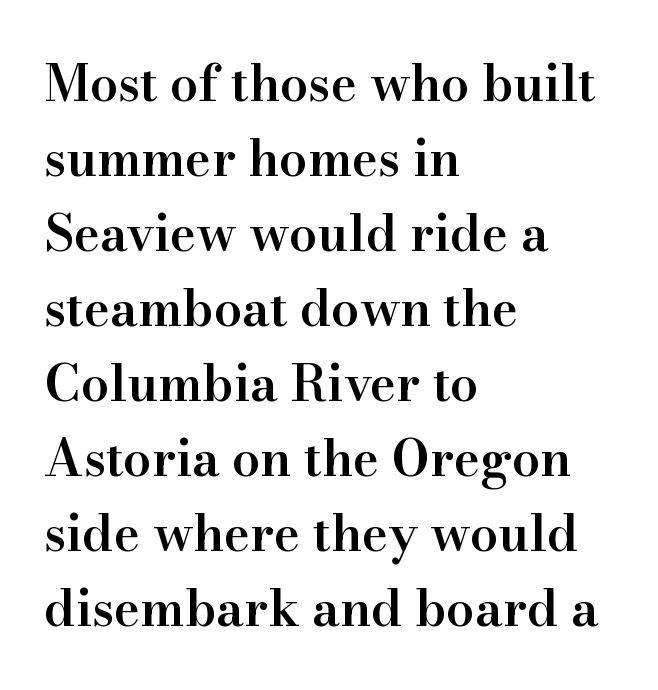
Q: Is the text bold? A: Semi-bold.
Q: Is the text italic (slanted)? A: No, it is upright.
Q: Is the typeface a serif or a sans-serif typeface? A: Serif.
Q: Is the text underlined? A: No.
Q: How is the paragraph aligned? A: Left-aligned.
Q: Is the spacing between letters normal or unusually wide? A: Normal.
Q: Is the spacing between lines tight, normal or loose? A: Normal.
Q: Width (condensed, normal, or wide)? A: Normal.
Q: Stroke contrast? A: High.
Q: x-height? A: Small.
Q: Monospaced? A: No.
